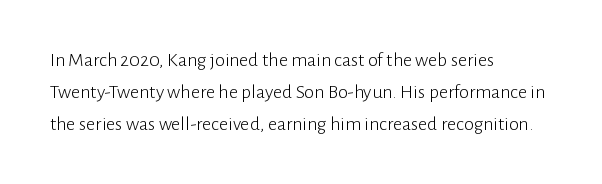
Caption: standard tracking, unaltered. The line-height multiplier appears to be the usual default. Type without underlining. This sample uses an upright cut, with every glyph sitting square on the baseline. This rendering uses left alignment, leaving the right contour irregular. The characters are drawn with everyday or finer stroke widths.
